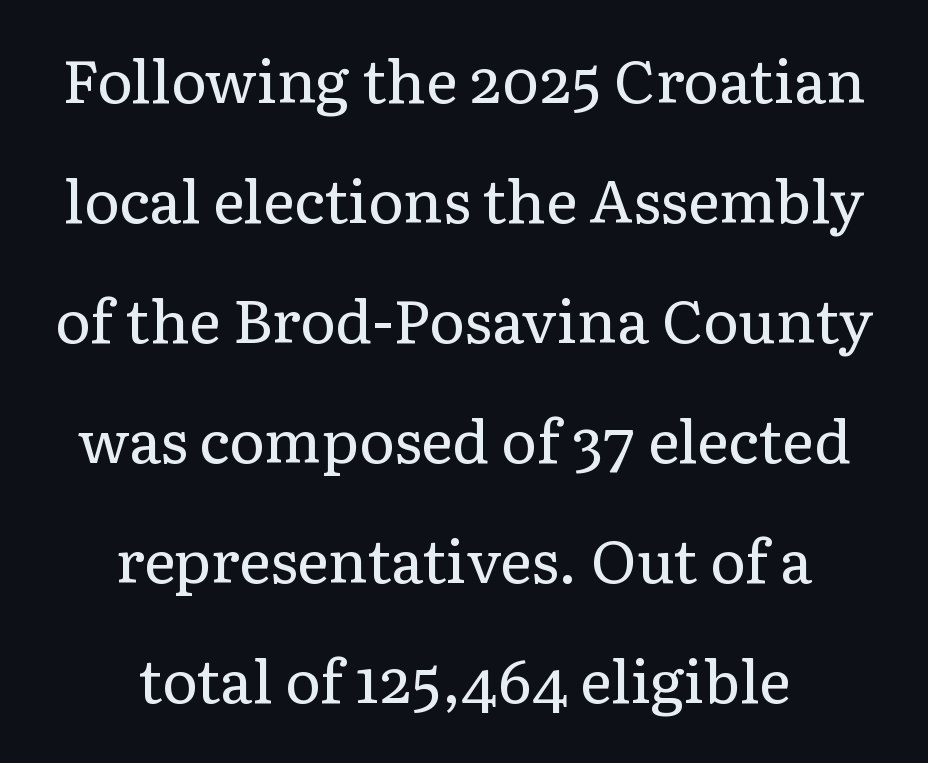
Spacing between characters is what you'd get straight out of the box. Does the copy run flush right? No — it is centered line by line. Unbolded letterforms with no extra heft. Glance below the letters and you will spot only blank space.
